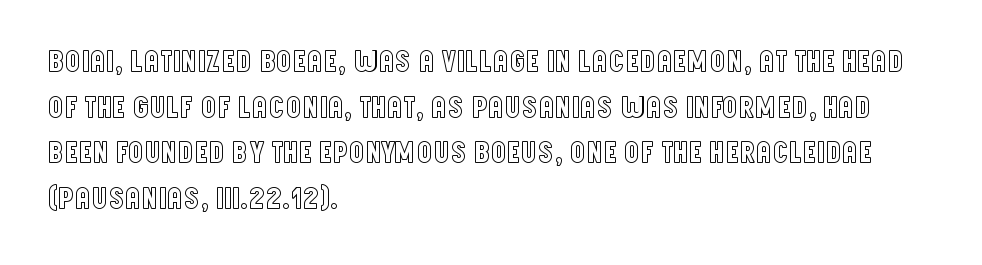
The image shows 31 px condensed type, upright; set left-aligned, normal line spacing (1.47x), normal letter spacing, not underlined; a large x-height.
